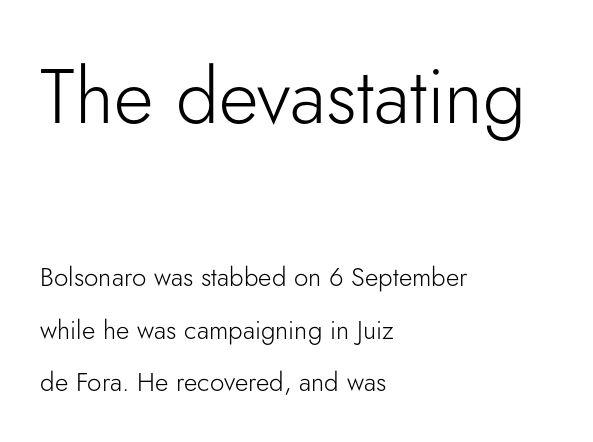
Q: Is the text bold? A: No.
Q: Is the text italic (slanted)? A: No, it is upright.
Q: Is the typeface a serif or a sans-serif typeface? A: Sans-serif.
Q: Is the text underlined? A: No.
Q: How is the paragraph aligned? A: Left-aligned.
Q: Is the spacing between letters normal or unusually wide? A: Normal.
Q: Is the spacing between lines tight, normal or loose? A: Loose.
Q: Which block of text is set in a larger size, the first (top) or the second (bottom)? A: The first (top) one.
Q: Width (condensed, normal, or wide)? A: Normal.
Q: Stroke contrast? A: Low.
Q: x-height? A: Small.
Q: Monospaced? A: No.
